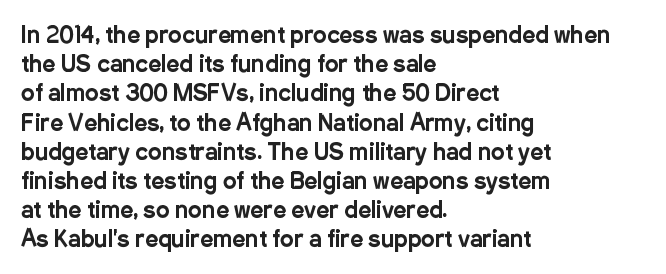
The image shows 23 px text type, upright; set left-aligned, normal line spacing (1.27x), normal letter spacing, not underlined.
